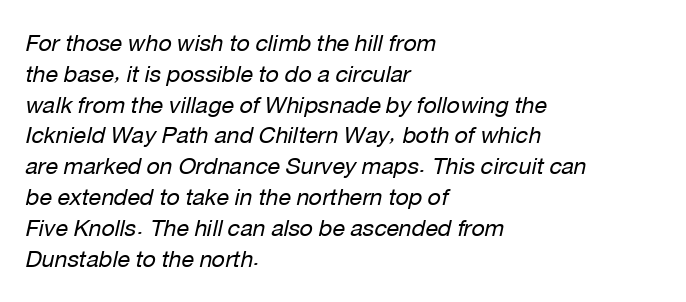
This rendering features lettering with no underline. Leading matches the norm, producing a regular column. The font is comparable to plain body text, perhaps lighter. The lines in this sample share a left origin and differ only in where they stop. If you drew a line through each stem, it would be angled. Tracking here is standard; glyphs follow each other at the usual distance.
